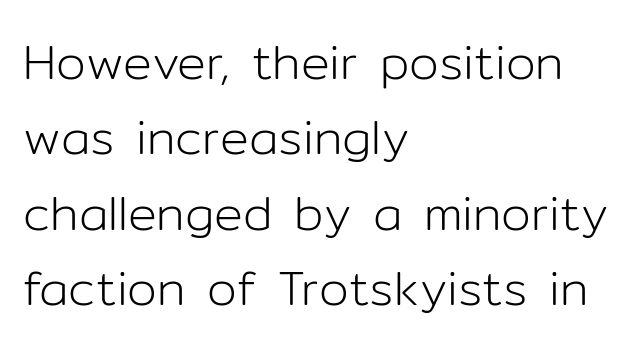
{"serif": "no", "italic": "no", "bold": "no", "weight": "light", "width": "normal", "stroke_contrast": "low", "x_height": "medium", "monospaced": "no", "underline": "no", "align": "left", "line_spacing": "normal", "line_spacing_ratio": 1.57, "letter_spacing": "normal", "letter_spacing_em": 0.0, "glyph_px": 48}
